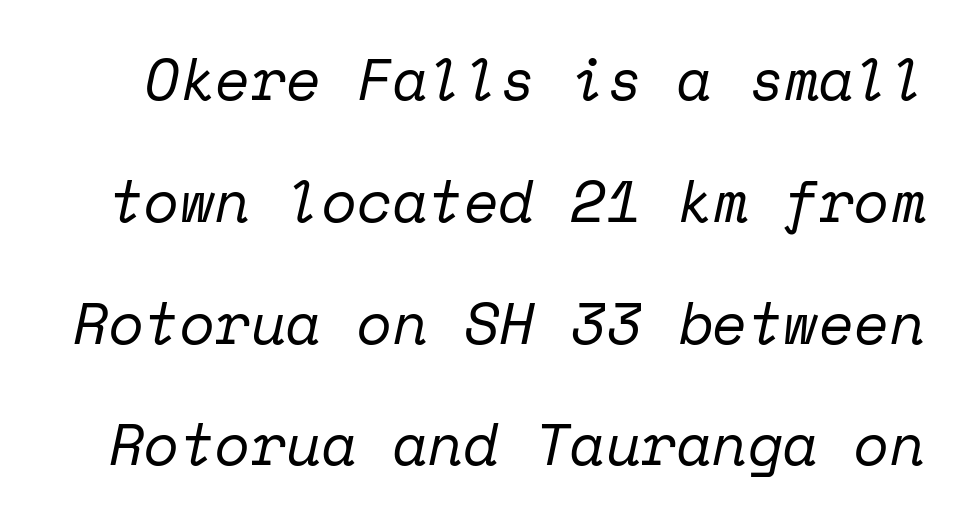
{"serif": "yes", "italic": "yes", "lean": "right", "slant_degrees": 12, "bold": "no", "weight": "regular", "width": "normal", "stroke_contrast": "low", "x_height": "medium", "monospaced": "yes", "underline": "no", "line_spacing": "loose", "line_spacing_ratio": 2.1, "letter_spacing": "normal", "letter_spacing_em": 0.0, "glyph_px": 58}
